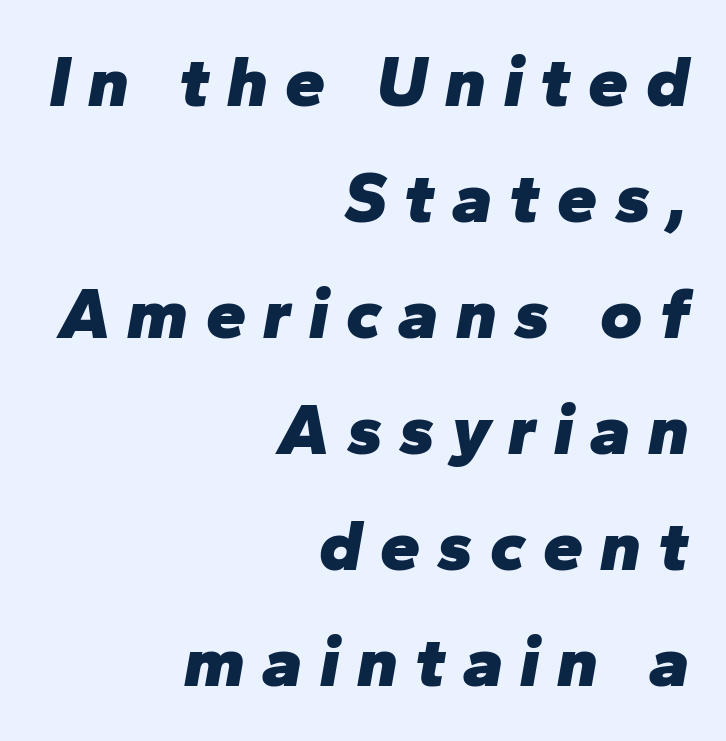
Q: Is the text bold? A: Yes.
Q: Is the text italic (slanted)? A: Yes, it leans right by about 10 degrees.
Q: Is the text underlined? A: No.
Q: How is the paragraph aligned? A: Right-aligned.
Q: Is the spacing between letters normal or unusually wide? A: Unusually wide.
Q: Is the spacing between lines tight, normal or loose? A: Normal.
Q: Width (condensed, normal, or wide)? A: Normal.
Q: Stroke contrast? A: Low.
Q: x-height? A: Medium.
Q: Monospaced? A: No.
